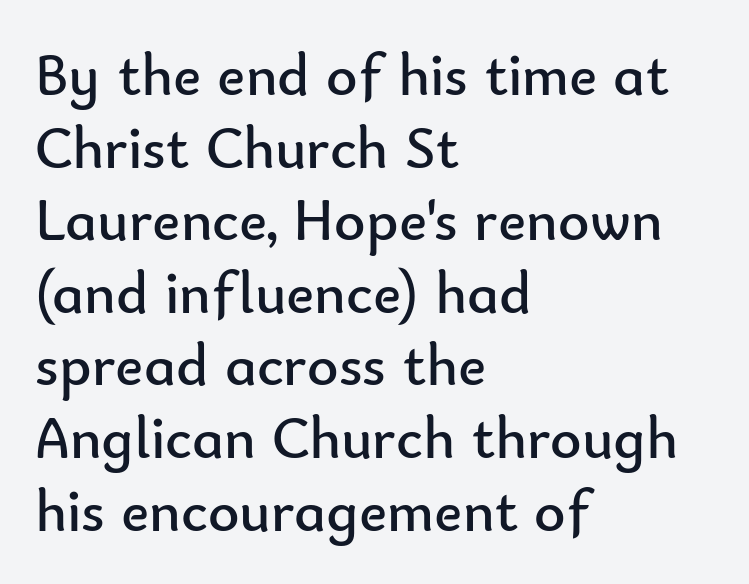
The image shows 60 px regular-weight sans-serif type, upright; set left-aligned, line spacing 1.21x, normal letter spacing, not underlined; low stroke contrast and a small x-height.
